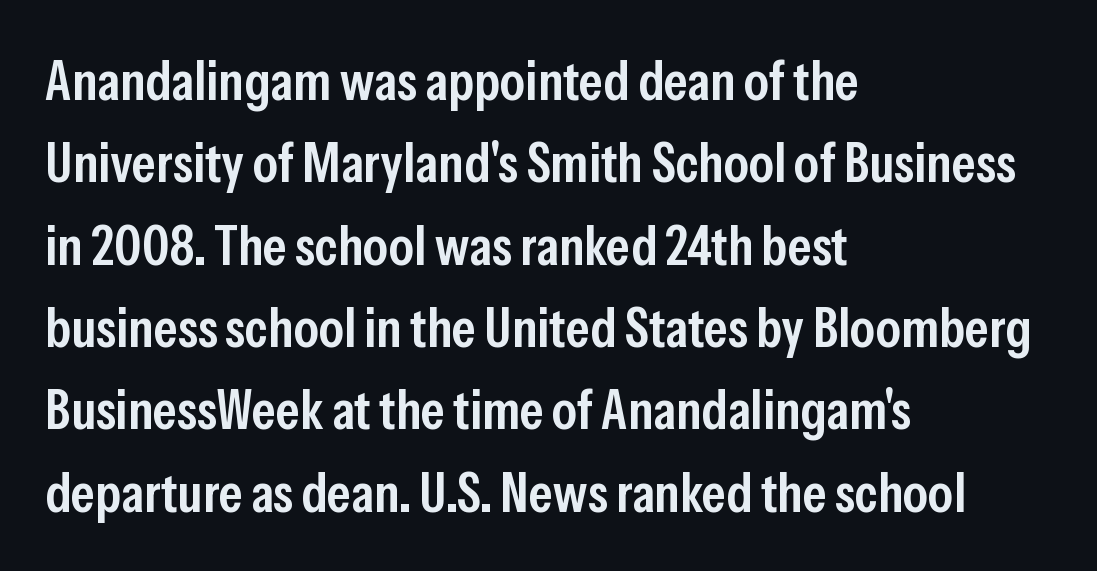
{"serif": "no", "italic": "no", "bold": "semi", "weight": "semibold", "width": "condensed", "stroke_contrast": "low", "x_height": "medium", "monospaced": "no", "underline": "no", "align": "left", "line_spacing": "normal", "line_spacing_ratio": 1.47, "letter_spacing": "normal", "letter_spacing_em": 0.0, "glyph_px": 56}
